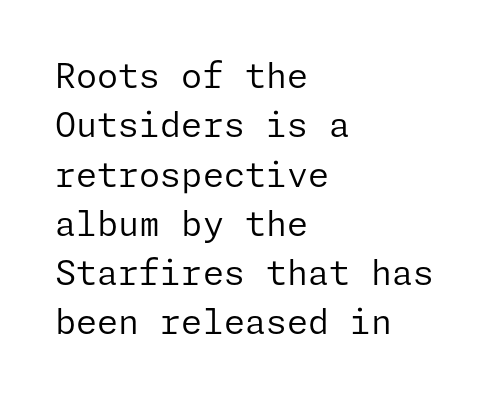
The glyphs in this specimen are sans serif. Rows of type keep a routine distance in the vertical direction. Type without underlining. The typesetting does not lean heavy: it is not bold. Honestly, the letter spacing is just normal — you wouldn't notice it. Nope, not italic — everything's standing straight.
